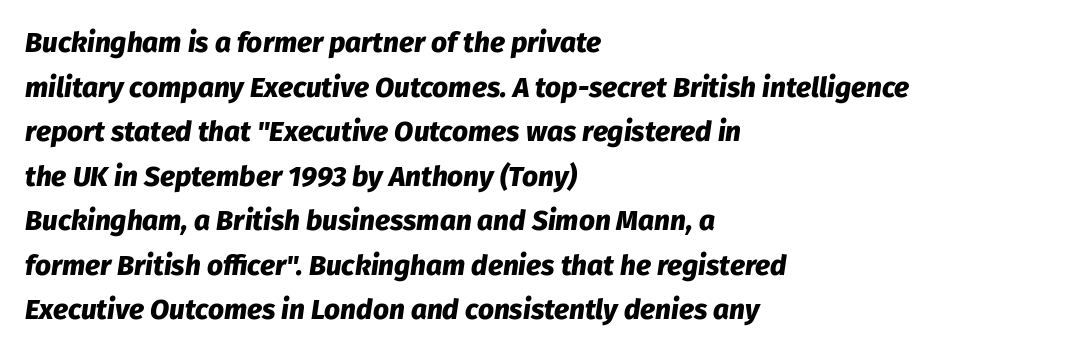
The image shows 28 px heavy type, italic (leaning right); set left-aligned, normal line spacing (1.59x), normal letter spacing, not underlined; low stroke contrast and a medium x-height.
